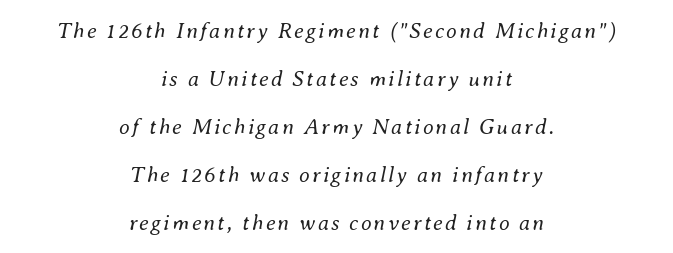
{"italic": "yes", "lean": "right", "slant_degrees": 8, "bold": "no", "underline": "no", "align": "center", "line_spacing": "loose", "line_spacing_ratio": 2.18, "glyph_px": 22}
